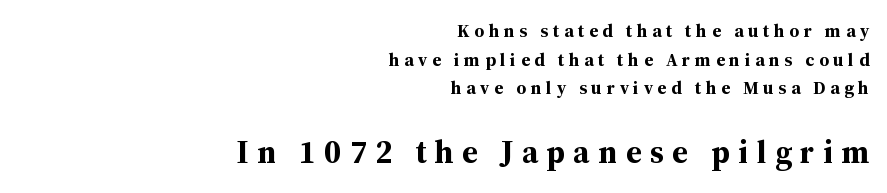
Type size steps up from the first block to the second. Unmarked baselines from the first word to the last. Spacing between characters has been opened up far beyond the box default. Do the characters align in a grid? No, the font is proportional. Italic: no, the glyphs are upright roman.
